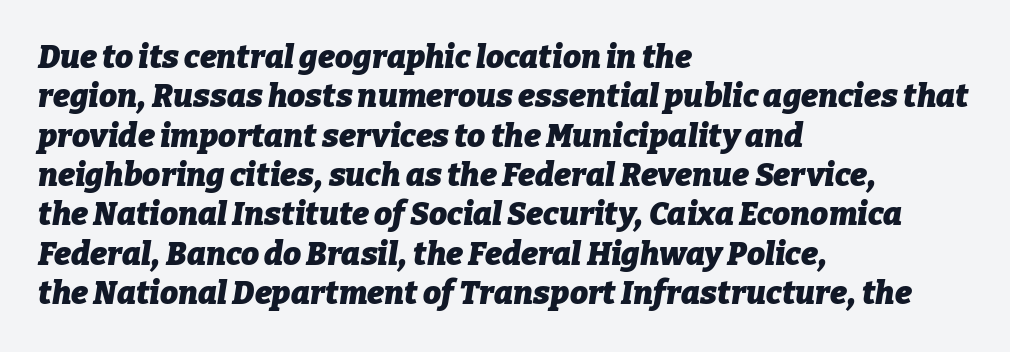
{"italic": "yes", "lean": "right", "slant_degrees": 9, "bold": "yes", "weight": "heavy", "width": "normal", "stroke_contrast": "low", "x_height": "medium", "monospaced": "no", "underline": "no", "align": "left", "line_spacing_ratio": 1.23, "letter_spacing": "normal", "letter_spacing_em": 0.0, "glyph_px": 32}
